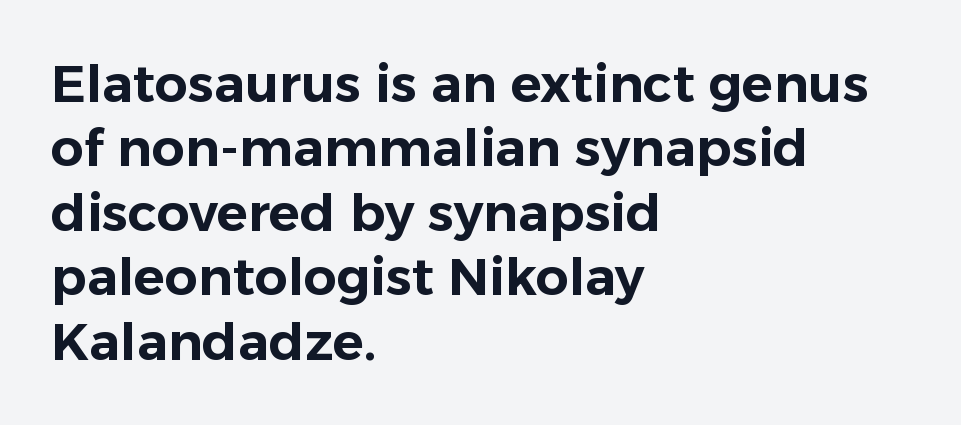
Q: Is the text italic (slanted)? A: No, it is upright.
Q: Is the typeface a serif or a sans-serif typeface? A: Sans-serif.
Q: Is the text underlined? A: No.
Q: How is the paragraph aligned? A: Left-aligned.
Q: Is the spacing between letters normal or unusually wide? A: Normal.
Q: Width (condensed, normal, or wide)? A: Normal.
Q: Stroke contrast? A: Low.
Q: x-height? A: Medium.
Q: Monospaced? A: No.
